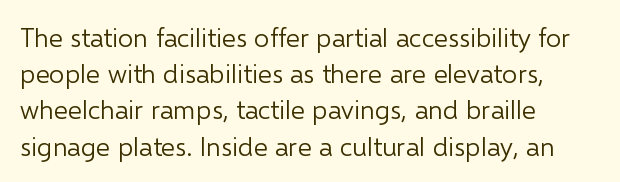
Q: Is the text bold? A: No.
Q: Is the text italic (slanted)? A: No, it is upright.
Q: Is the text underlined? A: No.
Q: How is the paragraph aligned? A: Left-aligned.
Q: Is the spacing between letters normal or unusually wide? A: Normal.
Q: Is the spacing between lines tight, normal or loose? A: Normal.
